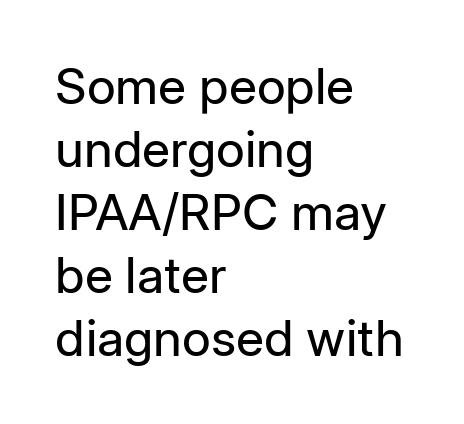
{"serif": "no", "italic": "no", "bold": "no", "weight": "regular", "width": "normal", "stroke_contrast": "low", "x_height": "medium", "monospaced": "no", "underline": "no", "align": "left", "line_spacing": "normal", "line_spacing_ratio": 1.26, "letter_spacing": "normal", "letter_spacing_em": 0.0, "glyph_px": 50}
